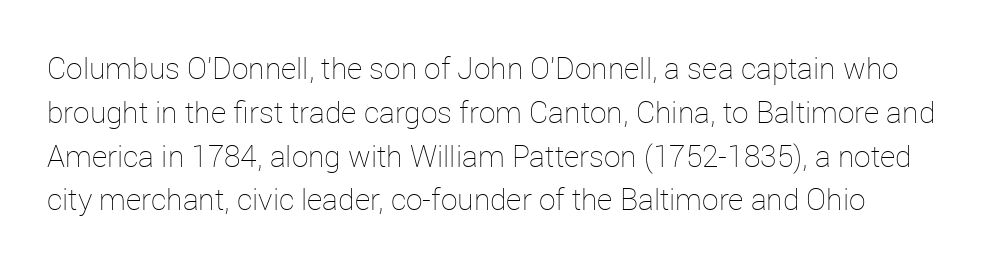
It's the straight-up-and-down kind of type. Stroke mass is kept to a normal reading level or below. The letters advance in unequal steps, a hallmark of proportional type. If you measured baseline to baseline, you'd find a middling distance. A clean baseline with only descenders dipping below it.
